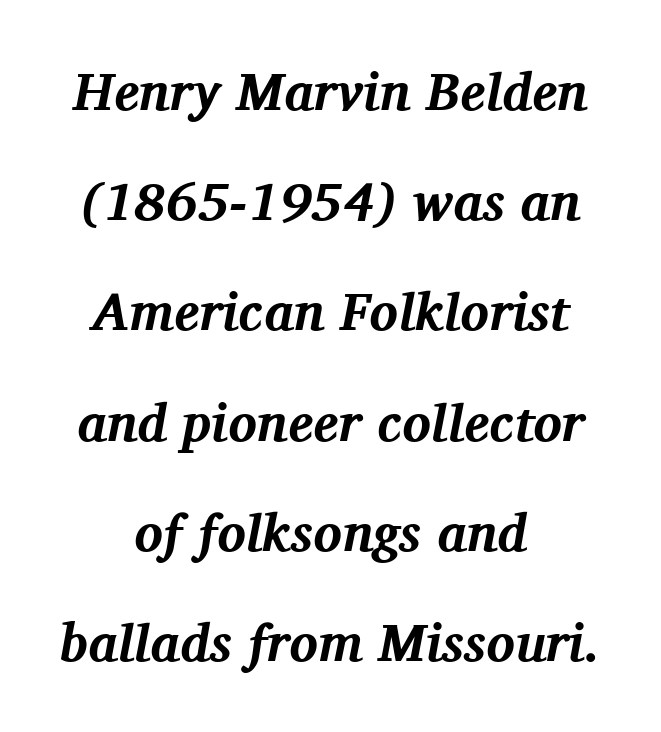
The image shows 53 px bold serif type, italic (leaning right); set centered, loose line spacing (2.08x), normal letter spacing, not underlined; medium stroke contrast and a medium x-height.
